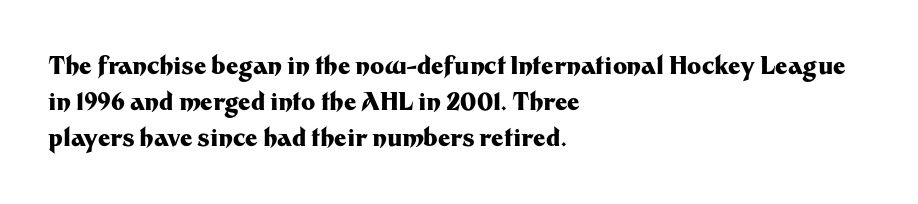
Q: Is the text bold? A: Yes.
Q: Is the text italic (slanted)? A: No, it is upright.
Q: Is the text underlined? A: No.
Q: How is the paragraph aligned? A: Left-aligned.
Q: Is the spacing between letters normal or unusually wide? A: Normal.
Q: Is the spacing between lines tight, normal or loose? A: Normal.
